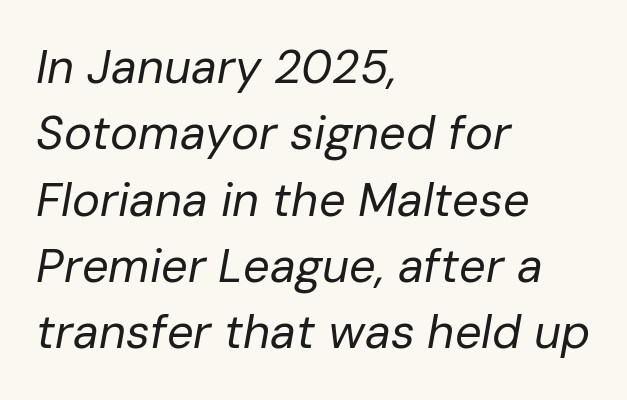
{"italic": "yes", "lean": "right", "slant_degrees": 10, "bold": "no", "weight": "regular", "width": "normal", "stroke_contrast": "low", "x_height": "medium", "monospaced": "no", "underline": "no", "align": "left", "line_spacing": "normal", "line_spacing_ratio": 1.41, "letter_spacing": "normal", "letter_spacing_em": 0.0, "glyph_px": 47}
